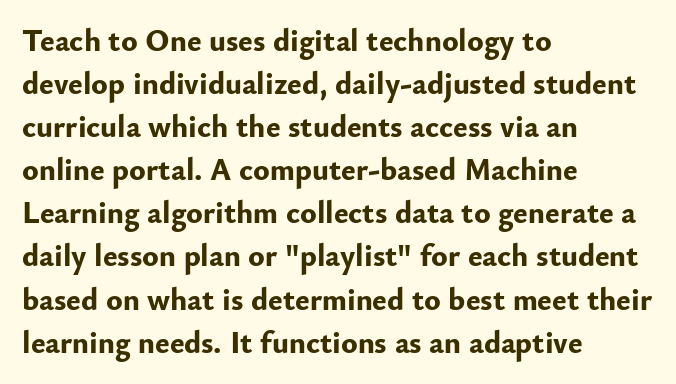
Q: Is the text bold? A: Yes.
Q: Is the text italic (slanted)? A: No, it is upright.
Q: Is the typeface a serif or a sans-serif typeface? A: Sans-serif.
Q: Is the text underlined? A: No.
Q: How is the paragraph aligned? A: Left-aligned.
Q: Is the spacing between letters normal or unusually wide? A: Normal.
Q: Is the spacing between lines tight, normal or loose? A: Normal.
Q: Width (condensed, normal, or wide)? A: Normal.
Q: Stroke contrast? A: Low.
Q: x-height? A: Small.
Q: Monospaced? A: No.
